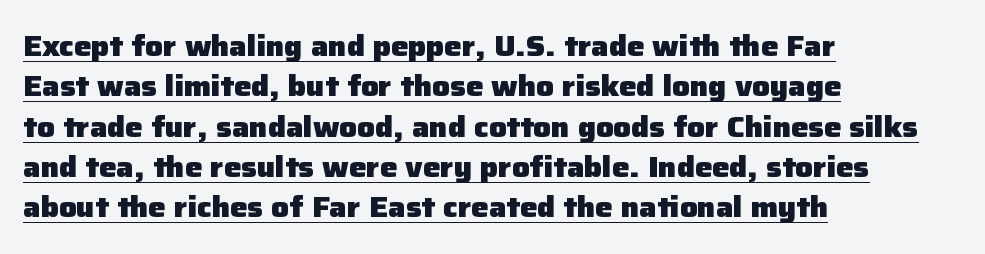
Q: Is the text bold? A: Yes.
Q: Is the text italic (slanted)? A: No, it is upright.
Q: Is the typeface a serif or a sans-serif typeface? A: Sans-serif.
Q: Is the text underlined? A: Yes.
Q: How is the paragraph aligned? A: Left-aligned.
Q: Is the spacing between letters normal or unusually wide? A: Normal.
Q: Is the spacing between lines tight, normal or loose? A: Normal.
Q: Width (condensed, normal, or wide)? A: Normal.
Q: Stroke contrast? A: Low.
Q: x-height? A: Medium.
Q: Monospaced? A: No.
